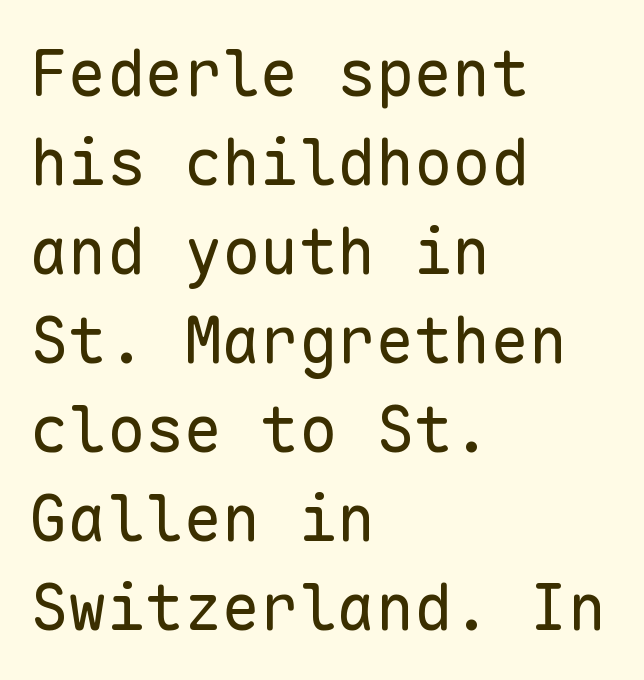
The baseline area is clear. Line spacing here is normal. Glyph-to-glyph distance matches everyday printed text. Does the type have serifs? No, each stem ends abruptly.
